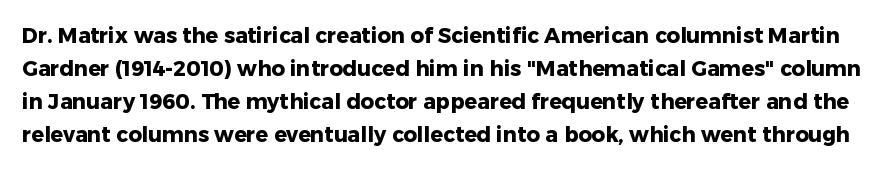
Thick stems and heavy bowls — unmistakably bold. The passage shown is not underscored anywhere. A typesetter would call this zero additional tracking. It's the straight-up-and-down kind of type. The leading is moderate, giving the passage an even texture.
